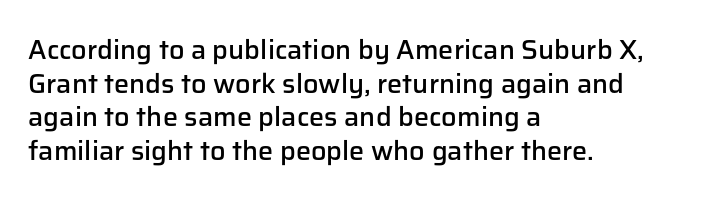
{"italic": "no", "bold": "semi", "underline": "no", "align": "left", "line_spacing": "normal", "line_spacing_ratio": 1.25, "letter_spacing": "normal", "letter_spacing_em": 0.0, "glyph_px": 27}
